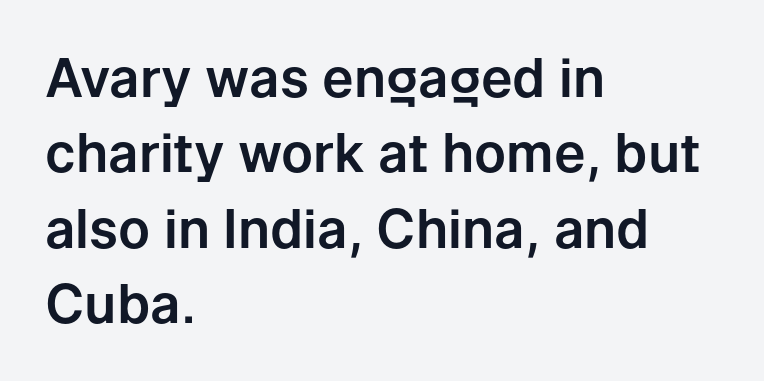
Q: Is the text italic (slanted)? A: No, it is upright.
Q: Is the typeface a serif or a sans-serif typeface? A: Sans-serif.
Q: Is the text underlined? A: No.
Q: How is the paragraph aligned? A: Left-aligned.
Q: Is the spacing between letters normal or unusually wide? A: Normal.
Q: Is the spacing between lines tight, normal or loose? A: Normal.
Q: Width (condensed, normal, or wide)? A: Normal.
Q: Stroke contrast? A: Low.
Q: x-height? A: Medium.
Q: Monospaced? A: No.
